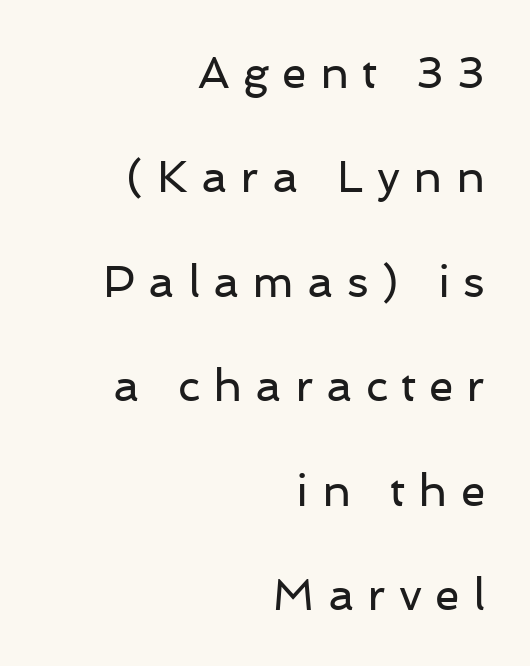
The image shows 45 px regular-weight sans-serif type, upright; set right-aligned, loose line spacing (2.32x), unusually wide letter spacing (+0.29 em), not underlined; low stroke contrast and a medium x-height.
